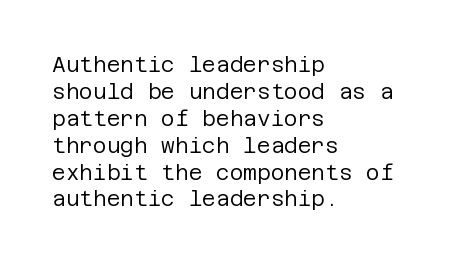
These lines keep a tight, regular rhythm from letter to letter. The rows are spaced the way most documents space them. Nothing heavy about these letters — not bold at all. A roman cut, with each character standing at attention. Check under the words: just untouched page. All the whitespace from short lines collects on the right.
